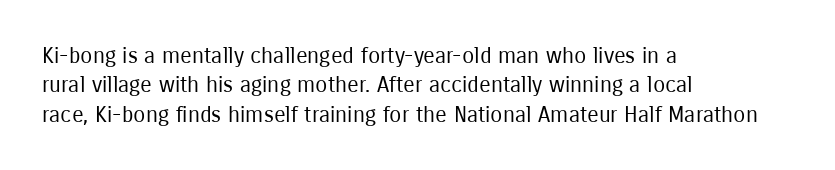
Q: Is the text bold? A: No.
Q: Is the text italic (slanted)? A: No, it is upright.
Q: Is the text underlined? A: No.
Q: How is the paragraph aligned? A: Left-aligned.
Q: Is the spacing between letters normal or unusually wide? A: Normal.
Q: Is the spacing between lines tight, normal or loose? A: Normal.
